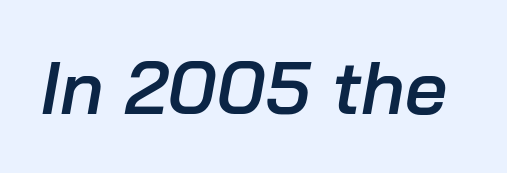
Q: Is the text bold? A: Semi-bold.
Q: Is the text italic (slanted)? A: Yes, it leans right by about 10 degrees.
Q: Is the text underlined? A: No.
Q: Is the spacing between letters normal or unusually wide? A: Normal.
Q: Width (condensed, normal, or wide)? A: Normal.
Q: Stroke contrast? A: Low.
Q: x-height? A: Medium.
Q: Monospaced? A: No.
